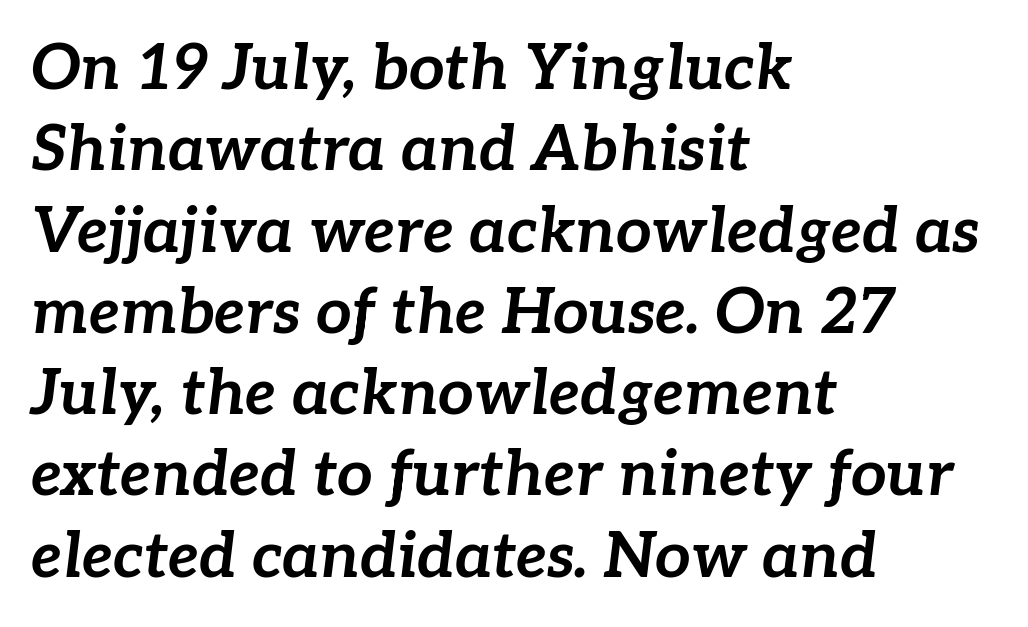
The image shows 63 px bold type, italic (leaning right); set left-aligned, normal line spacing (1.29x), normal letter spacing, not underlined; low stroke contrast and a medium x-height.
